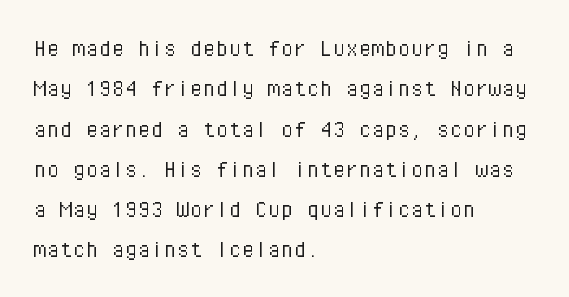
{"italic": "no", "bold": "no", "underline": "no", "align": "left", "line_spacing": "normal", "line_spacing_ratio": 1.55, "letter_spacing": "normal", "letter_spacing_em": 0.0, "glyph_px": 26}
